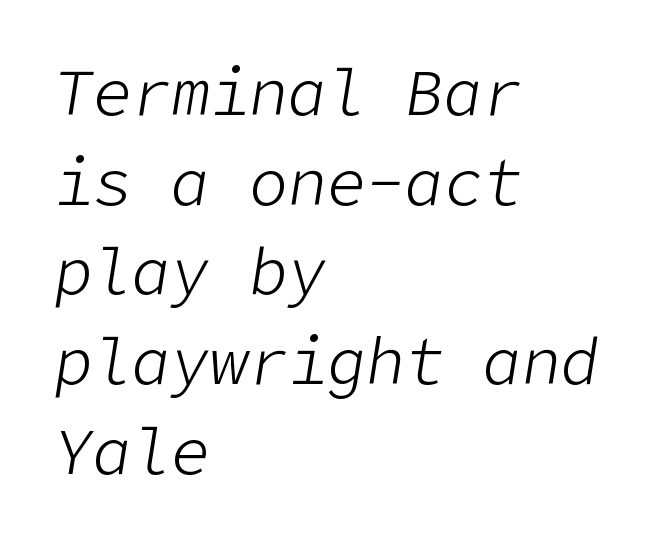
Letters have the restrained weight of plain body copy at most. The area under the type is left untouched. How are the letters spaced? Ordinarily, with no added tracking. Baseline-to-baseline distance is the conventional proportion of letter height.
